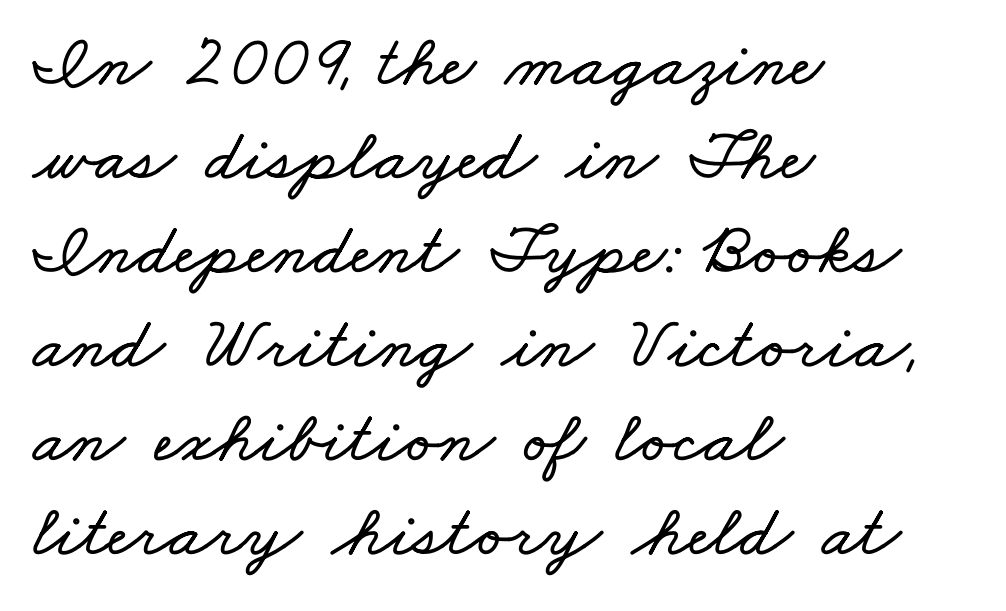
Q: Is the text underlined? A: No.
Q: How is the paragraph aligned? A: Left-aligned.
Q: Is the spacing between letters normal or unusually wide? A: Normal.
Q: Is the spacing between lines tight, normal or loose? A: Normal.
Q: Width (condensed, normal, or wide)? A: Wide.
Q: Stroke contrast? A: Low.
Q: x-height? A: Small.
Q: Monospaced? A: No.
